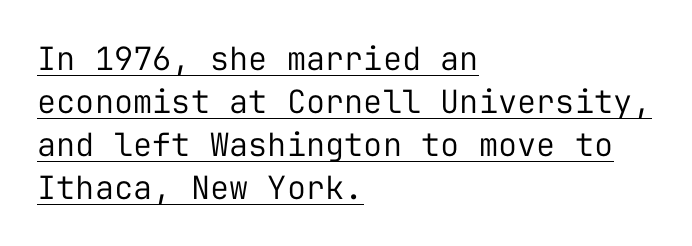
{"serif": "no", "italic": "no", "bold": "no", "weight": "regular", "width": "normal", "stroke_contrast": "low", "x_height": "medium", "monospaced": "yes", "underline": "yes", "align": "left", "line_spacing": "normal", "line_spacing_ratio": 1.34, "letter_spacing": "normal", "letter_spacing_em": 0.0, "glyph_px": 32}
